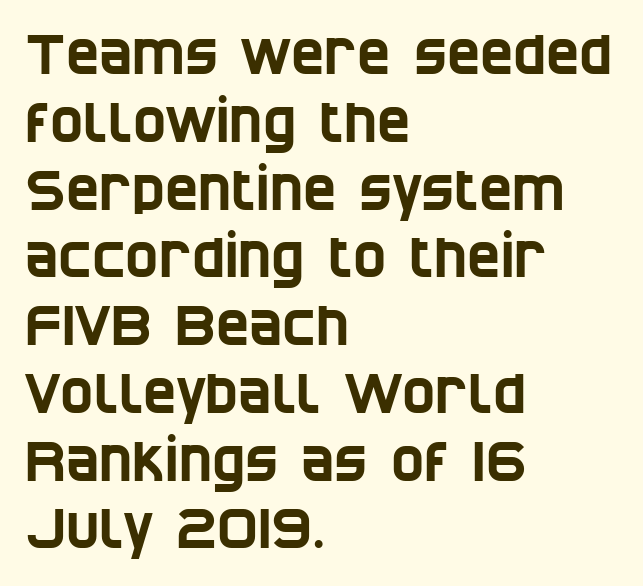
Q: Is the typeface a serif or a sans-serif typeface? A: Sans-serif.
Q: Is the text underlined? A: No.
Q: How is the paragraph aligned? A: Left-aligned.
Q: Is the spacing between letters normal or unusually wide? A: Normal.
Q: Width (condensed, normal, or wide)? A: Condensed.
Q: Stroke contrast? A: Low.
Q: x-height? A: Large.
Q: Monospaced? A: No.
